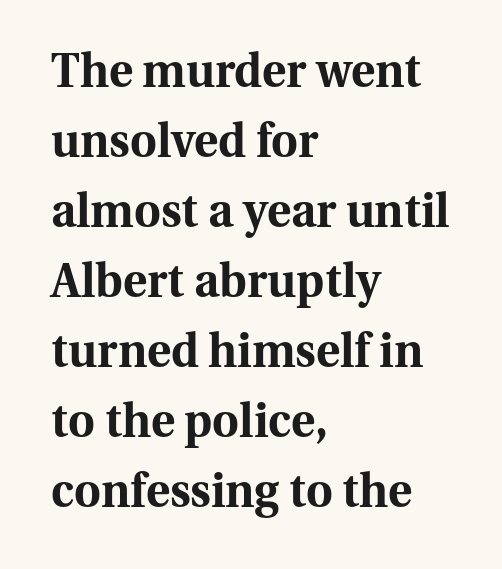
The image shows 46 px bold serif type, upright; set left-aligned, normal line spacing (1.52x), normal letter spacing, not underlined; medium stroke contrast and a medium x-height.
